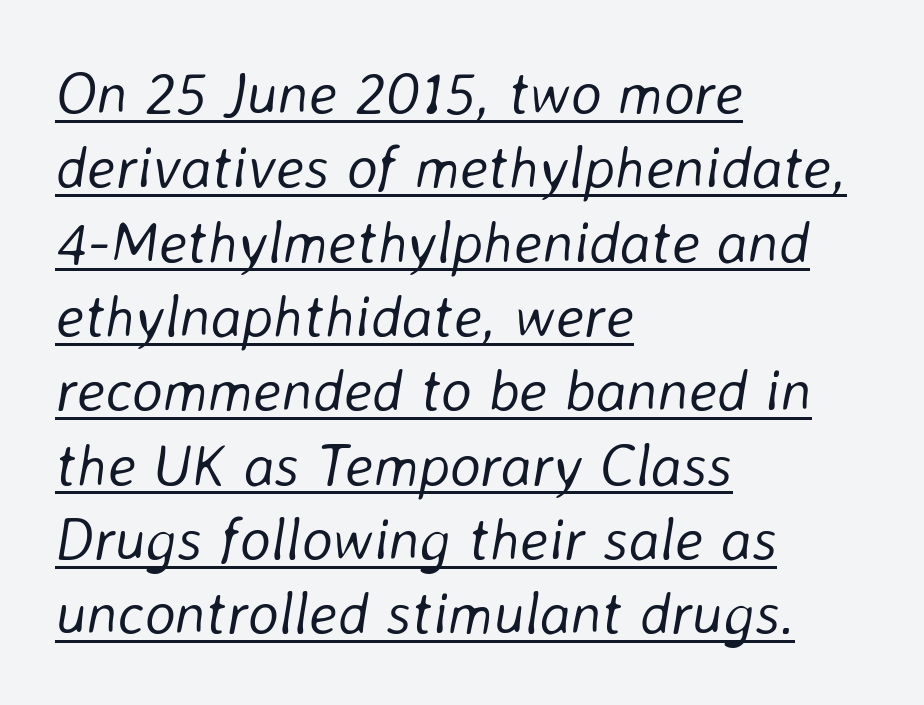
Yep, that's italic — everything's leaning. The sample's only ornament is a line tracing under the words. You could not count columns in this text — the font is proportionally spaced. Line beginnings align vertically; line endings do not. No letter is thick-stroked: the sample isn't bold.
